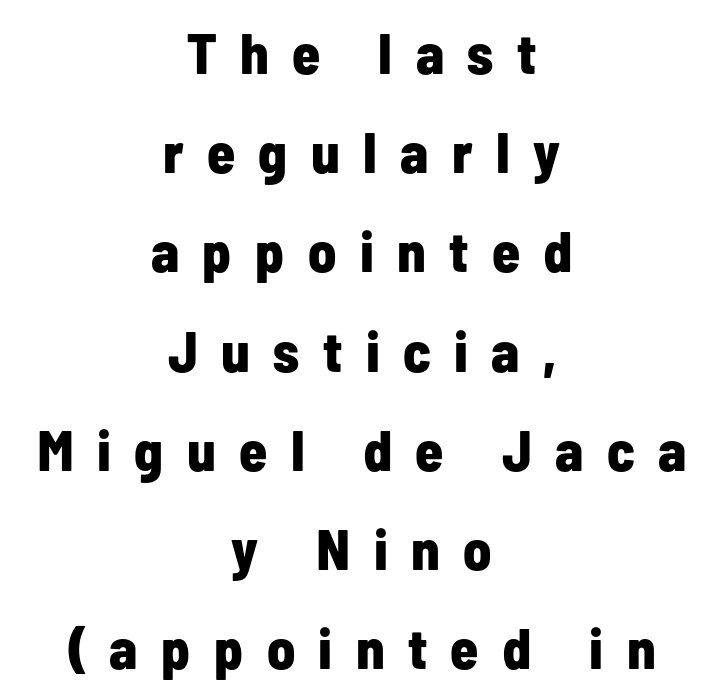
Q: Is the text bold? A: Yes.
Q: Is the text italic (slanted)? A: No, it is upright.
Q: Is the typeface a serif or a sans-serif typeface? A: Sans-serif.
Q: Is the text underlined? A: No.
Q: How is the paragraph aligned? A: Centered.
Q: Is the spacing between letters normal or unusually wide? A: Unusually wide.
Q: Width (condensed, normal, or wide)? A: Condensed.
Q: Stroke contrast? A: Low.
Q: x-height? A: Medium.
Q: Monospaced? A: No.
